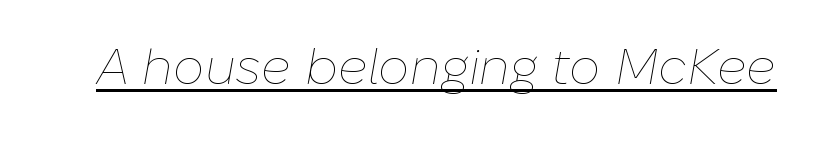
Notice how the stems are inclined rather than vertical — that's the hallmark of italics. In designer terms, the underline attribute is active on this setting. Character widths vary here, with narrow letters taking less room than wide ones. Glyph-to-glyph distance matches everyday printed text. On a weight scale, this lands at 450 or below.
